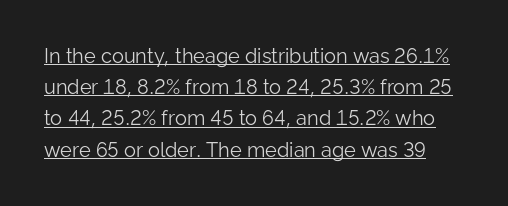
Look at the tracking — it's just the regular setting, nothing added. The cut favours lightness, reaching ordinary text weight at its darkest. This sample carries an underscore along the baseline area. The rows are spaced the way most documents space them.
